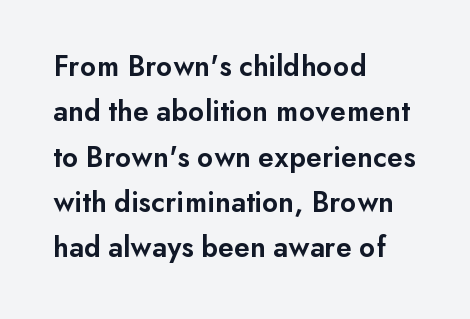
The image shows 30 px semibold sans-serif type, upright; set left-aligned, normal line spacing (1.51x), normal letter spacing, not underlined; low stroke contrast and a small x-height.
